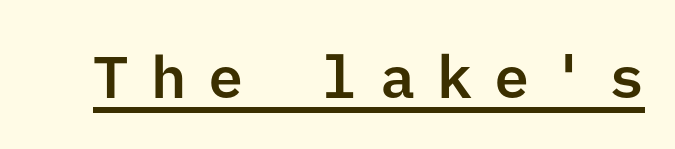
The image shows 59 px sans-serif type, upright; set unusually wide letter spacing (+0.37 em), underlined; low stroke contrast and a medium x-height.
